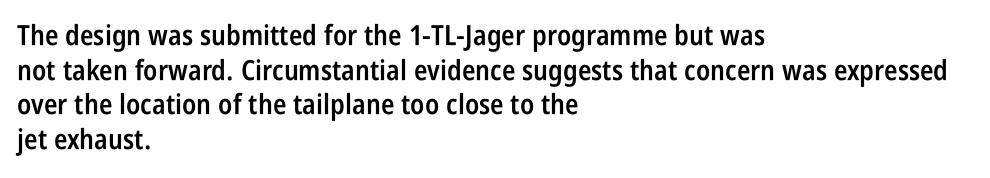
Casual observation: everything's shoved over to the left. Firm but not heavy-handed strokes: this text is semibold. This rendering employs a face without finishing strokes, i.e., a sans-serif. What stands out about the letter spacing? Nothing — it is the standard amount. The passage shown is typed in a proportional face where columns would drift.
